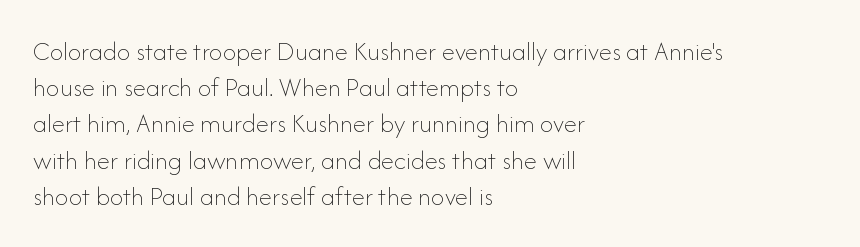
The image shows 27 px text type, upright; set left-aligned, normal line spacing (1.34x), normal letter spacing, not underlined.
